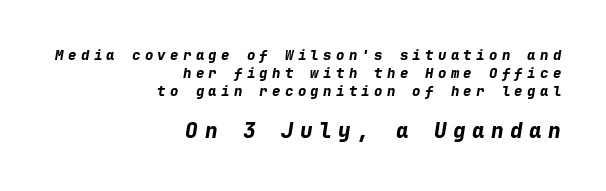
Q: Is the text bold? A: Yes.
Q: Is the text italic (slanted)? A: Yes, it leans right by about 9 degrees.
Q: Is the text underlined? A: No.
Q: How is the paragraph aligned? A: Right-aligned.
Q: Is the spacing between letters normal or unusually wide? A: Unusually wide.
Q: Is the spacing between lines tight, normal or loose? A: Normal.
Q: Which block of text is set in a larger size, the first (top) or the second (bottom)? A: The second (bottom) one.
